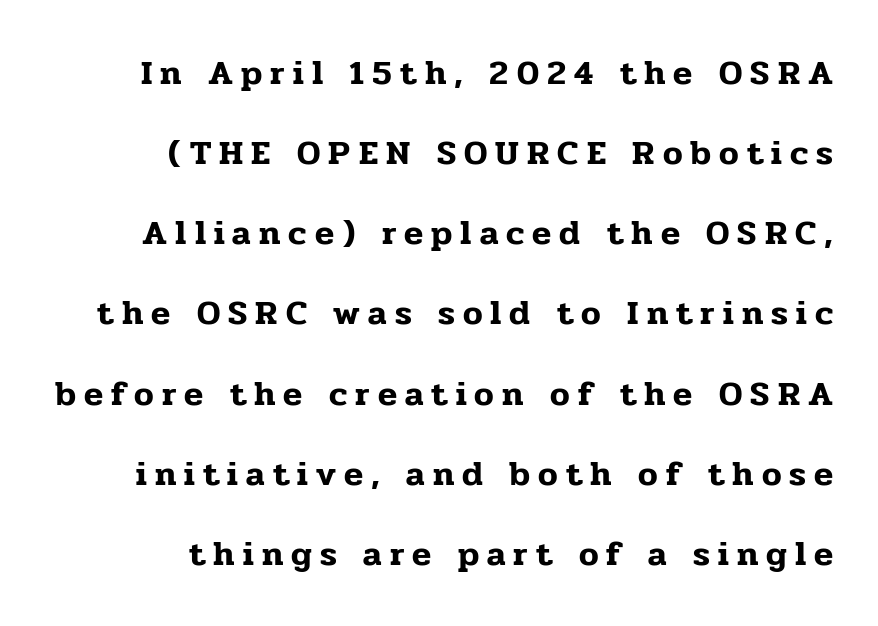
Q: Is the text italic (slanted)? A: No, it is upright.
Q: Is the typeface a serif or a sans-serif typeface? A: Serif.
Q: Is the text underlined? A: No.
Q: How is the paragraph aligned? A: Right-aligned.
Q: Is the spacing between letters normal or unusually wide? A: Unusually wide.
Q: Is the spacing between lines tight, normal or loose? A: Loose.
Q: Width (condensed, normal, or wide)? A: Normal.
Q: Stroke contrast? A: Low.
Q: x-height? A: Medium.
Q: Monospaced? A: No.
